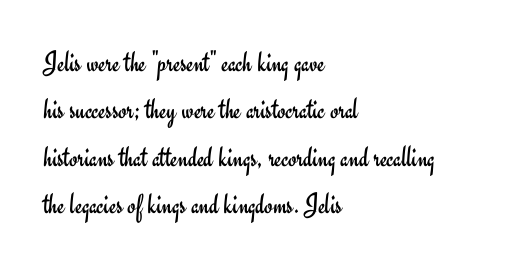
Honestly, there is no underline to notice here at all. Caption: multi-line text, flush left, ragged right. Whoever set this chose a conventional vertical rhythm. These lines are rendered in a variable-pitch font.
